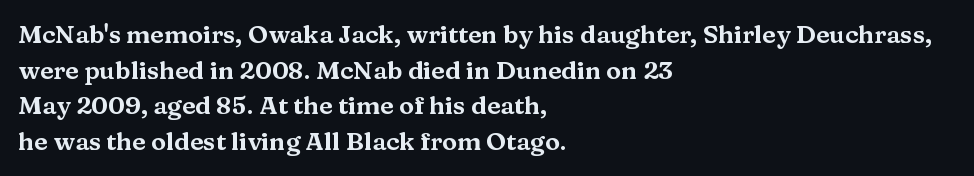
The image shows 25 px text type, upright; set left-aligned, normal line spacing (1.43x), normal letter spacing, not underlined.
